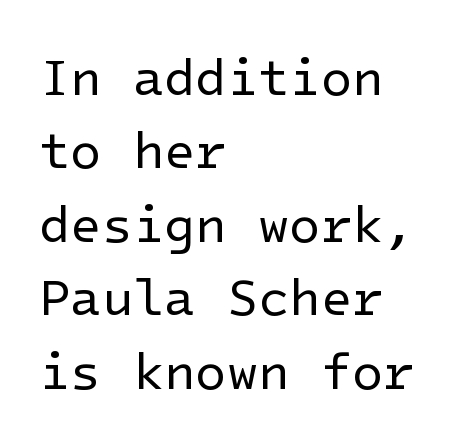
Q: Is the text bold? A: No.
Q: Is the text italic (slanted)? A: No, it is upright.
Q: Is the typeface a serif or a sans-serif typeface? A: Sans-serif.
Q: Is the text underlined? A: No.
Q: How is the paragraph aligned? A: Left-aligned.
Q: Is the spacing between letters normal or unusually wide? A: Normal.
Q: Is the spacing between lines tight, normal or loose? A: Normal.
Q: Width (condensed, normal, or wide)? A: Normal.
Q: Stroke contrast? A: Low.
Q: x-height? A: Medium.
